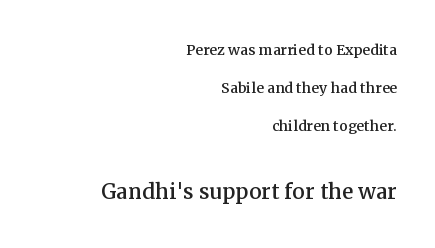
{"serif": "yes", "italic": "no", "width": "normal", "stroke_contrast": "medium", "x_height": "medium", "monospaced": "no", "underline": "no", "align": "right", "line_spacing": "loose", "line_spacing_ratio": 2.0, "letter_spacing": "normal", "letter_spacing_em": 0.0, "larger_block": "second", "size_ratio": 1.47, "glyph_px": 28}
